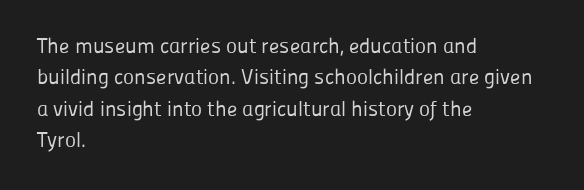
The image shows 21 px text type, upright; set left-aligned, normal line spacing (1.49x), normal letter spacing, not underlined.
